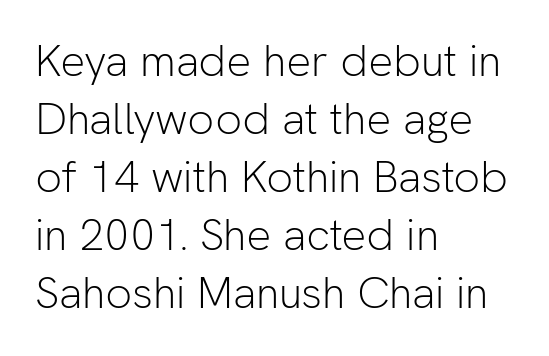
Q: Is the text bold? A: No.
Q: Is the text italic (slanted)? A: No, it is upright.
Q: Is the typeface a serif or a sans-serif typeface? A: Sans-serif.
Q: Is the text underlined? A: No.
Q: How is the paragraph aligned? A: Left-aligned.
Q: Is the spacing between letters normal or unusually wide? A: Normal.
Q: Is the spacing between lines tight, normal or loose? A: Normal.
Q: Width (condensed, normal, or wide)? A: Normal.
Q: Stroke contrast? A: Low.
Q: x-height? A: Medium.
Q: Monospaced? A: No.
